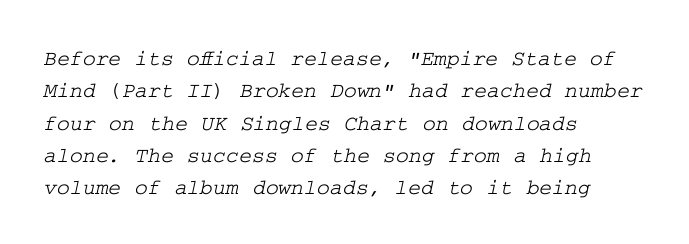
{"underline": "no", "align": "left", "line_spacing": "normal", "line_spacing_ratio": 1.47, "letter_spacing": "normal", "letter_spacing_em": 0.0, "glyph_px": 22}
